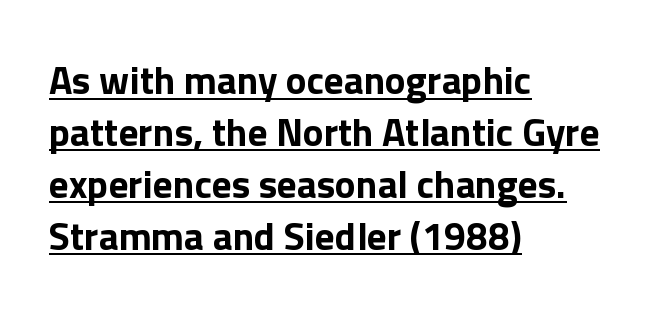
{"serif": "no", "italic": "no", "bold": "yes", "weight": "bold", "width": "normal", "x_height": "medium", "monospaced": "no", "underline": "yes", "align": "left", "line_spacing": "normal", "line_spacing_ratio": 1.33, "letter_spacing": "normal", "letter_spacing_em": 0.0, "glyph_px": 39}
